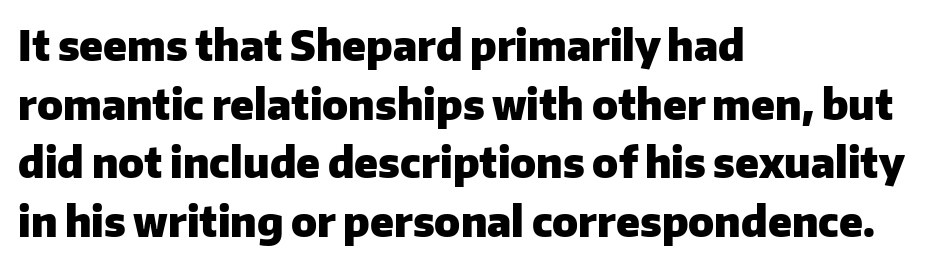
Q: Is the text bold? A: Yes.
Q: Is the text italic (slanted)? A: No, it is upright.
Q: Is the typeface a serif or a sans-serif typeface? A: Sans-serif.
Q: Is the text underlined? A: No.
Q: How is the paragraph aligned? A: Left-aligned.
Q: Is the spacing between letters normal or unusually wide? A: Normal.
Q: Is the spacing between lines tight, normal or loose? A: Normal.
Q: Width (condensed, normal, or wide)? A: Normal.
Q: Stroke contrast? A: Low.
Q: x-height? A: Medium.
Q: Monospaced? A: No.
